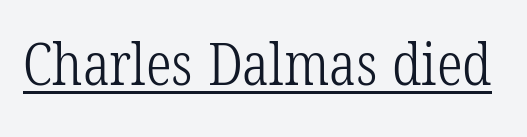
The letterforms sit shoulder to shoulder at normal distance. Students, observe the line beneath the letters — that is underlining. Note the varied advance widths — an 'i' is clearly narrower than an 'm'. Look at the bottom of the vertical strokes: they flare into serifs here.
